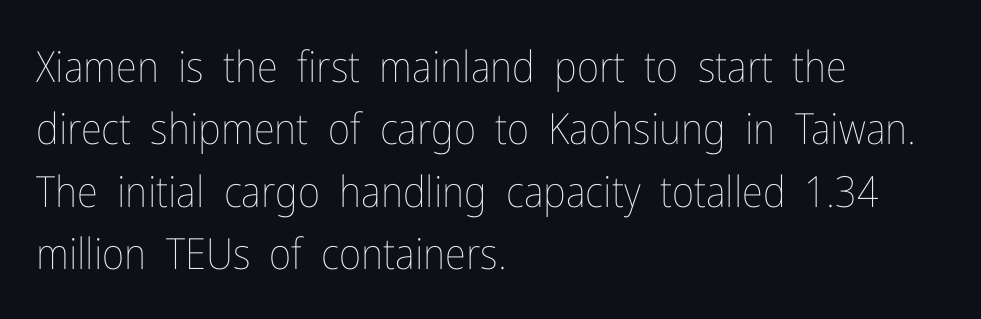
{"italic": "no", "bold": "no", "weight": "thin", "width": "condensed", "stroke_contrast": "low", "x_height": "medium", "monospaced": "no", "underline": "no", "align": "left", "line_spacing": "normal", "line_spacing_ratio": 1.45, "letter_spacing": "normal", "letter_spacing_em": 0.0, "glyph_px": 43}
